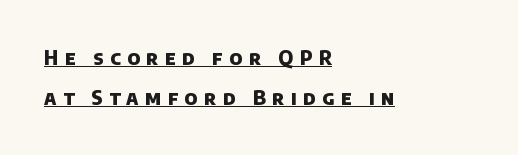
Q: Is the text bold? A: Yes.
Q: Is the text underlined? A: Yes.
Q: How is the paragraph aligned? A: Left-aligned.
Q: Is the spacing between letters normal or unusually wide? A: Unusually wide.
Q: Is the spacing between lines tight, normal or loose? A: Loose.
